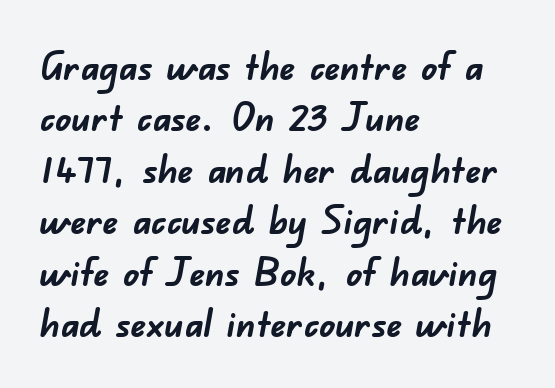
The lines sit at an ordinary, default distance from one another. Do the characters align in a grid? No, the font is proportional. The strokes are fattened all the way to bold. You could call the tracking neutral — neither tight nor loose. The rag falls on the right side of this text block.
